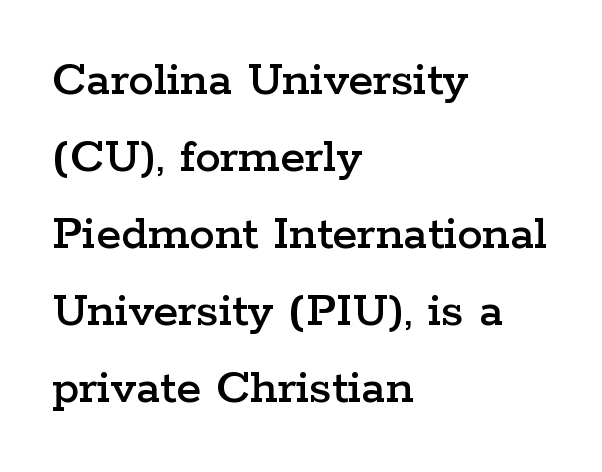
Q: Is the text italic (slanted)? A: No, it is upright.
Q: Is the typeface a serif or a sans-serif typeface? A: Serif.
Q: Is the text underlined? A: No.
Q: How is the paragraph aligned? A: Left-aligned.
Q: Is the spacing between letters normal or unusually wide? A: Normal.
Q: Is the spacing between lines tight, normal or loose? A: Normal.
Q: Width (condensed, normal, or wide)? A: Wide.
Q: Stroke contrast? A: Low.
Q: x-height? A: Medium.
Q: Monospaced? A: No.
